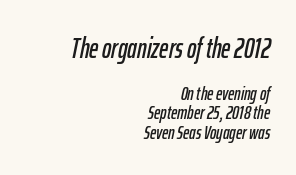
The image shows 28 px condensed type, italic (leaning right); set right-aligned, tight line spacing (1.04x), normal letter spacing, not underlined; the first (top) block is 1.47x larger; low stroke contrast and a medium x-height.
